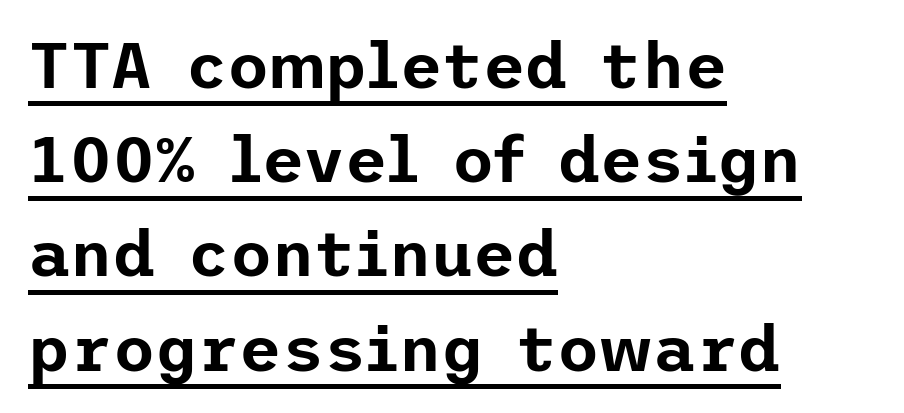
{"serif": "no", "italic": "no", "width": "normal", "stroke_contrast": "low", "x_height": "medium", "underline": "yes", "align": "left", "line_spacing": "normal", "line_spacing_ratio": 1.45, "letter_spacing": "normal", "letter_spacing_em": 0.0, "glyph_px": 65}
